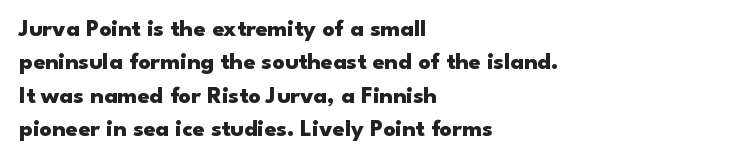
You can tell it's not italic because the verticals are truly vertical. Descender tails drop into unmarked territory. Baseline-to-baseline distance is the conventional proportion of letter height. Nobody touched the tracking dial on this one. Thick stems and heavy bowls — unmistakably bold. One-word summary of the alignment: left.
